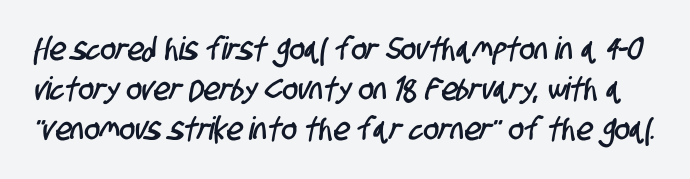
Q: Is the typeface a serif or a sans-serif typeface? A: Sans-serif.
Q: Is the text underlined? A: No.
Q: Is the spacing between letters normal or unusually wide? A: Normal.
Q: Is the spacing between lines tight, normal or loose? A: Normal.
Q: Width (condensed, normal, or wide)? A: Condensed.
Q: Stroke contrast? A: Low.
Q: x-height? A: Large.
Q: Monospaced? A: No.
